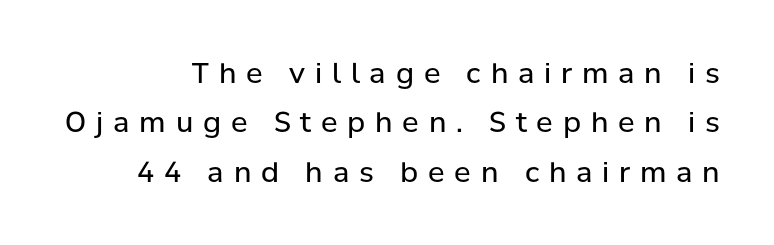
The image shows 28 px regular-weight sans-serif type, upright; set line spacing 1.76x, unusually wide letter spacing (+0.35 em), not underlined; low stroke contrast and a medium x-height.
